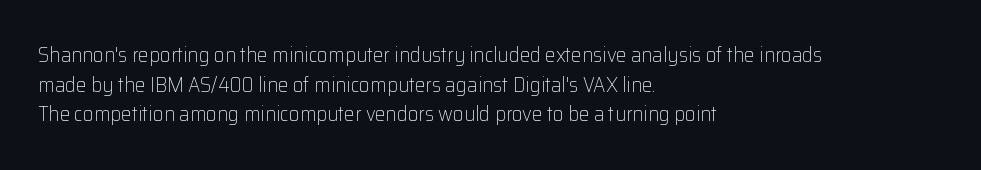
Quick note: underline off. Do the letters lean? They stand straight. The text block is weighted toward the left margin, trailing off unevenly rightward. This rendering leaves character spacing at its baseline value. Vertical spacing — default.
